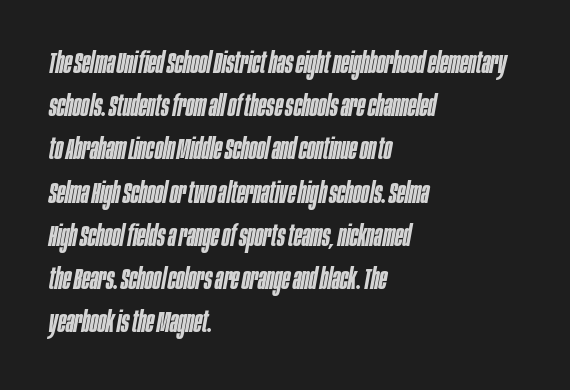
The image shows 30 px semibold, condensed type, italic (leaning right); set left-aligned, normal line spacing (1.44x), normal letter spacing, not underlined; low stroke contrast and a large x-height.
